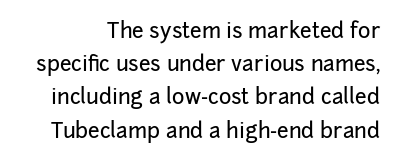
{"italic": "no", "underline": "no", "line_spacing": "normal", "line_spacing_ratio": 1.58, "letter_spacing": "normal", "letter_spacing_em": 0.0, "glyph_px": 21}
